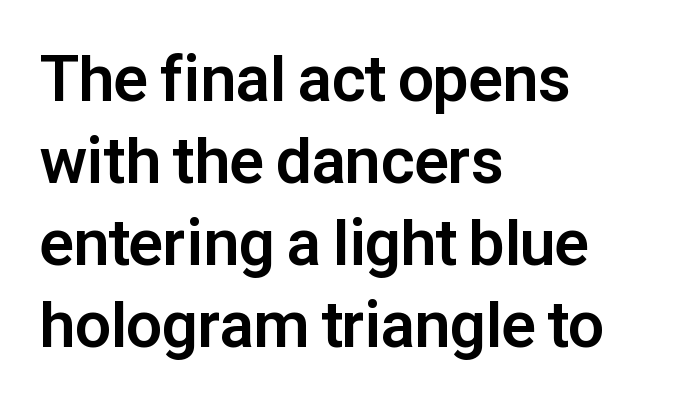
The image shows 64 px bold sans-serif type, upright; set left-aligned, normal line spacing (1.28x), normal letter spacing, not underlined; low stroke contrast and a medium x-height.
